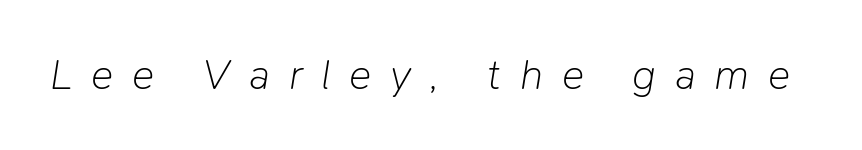
{"italic": "yes", "lean": "right", "slant_degrees": 9, "bold": "no", "weight": "light", "width": "normal", "stroke_contrast": "low", "x_height": "medium", "monospaced": "no", "underline": "no", "letter_spacing": "wide", "letter_spacing_em": 0.45, "glyph_px": 42}
